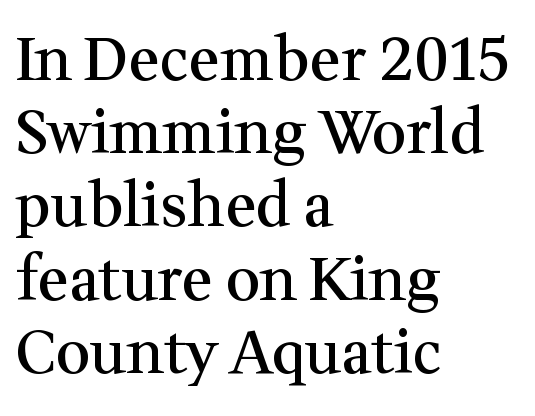
Q: Is the text bold? A: Semi-bold.
Q: Is the text italic (slanted)? A: No, it is upright.
Q: Is the typeface a serif or a sans-serif typeface? A: Serif.
Q: Is the text underlined? A: No.
Q: How is the paragraph aligned? A: Left-aligned.
Q: Is the spacing between letters normal or unusually wide? A: Normal.
Q: Width (condensed, normal, or wide)? A: Normal.
Q: Stroke contrast? A: Medium.
Q: x-height? A: Medium.
Q: Monospaced? A: No.
